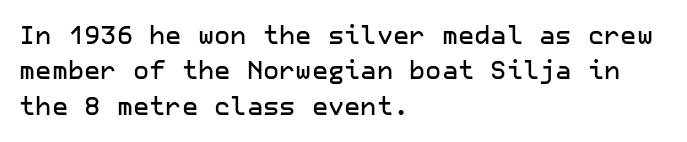
The line texture is even and compact thanks to regular tracking. Glance below the letters and you will spot only blank space. It's the straight-up-and-down kind of type. Each line starts at the same left margin while the right side varies. Reading down the column, the eye jumps a familiar distance to each next line.
